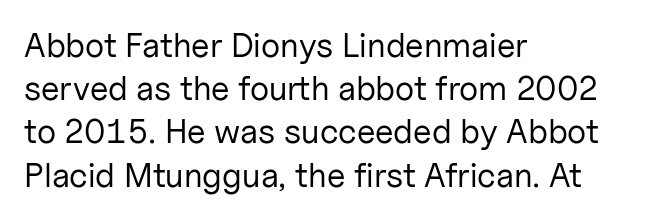
Q: Is the text bold? A: No.
Q: Is the text italic (slanted)? A: No, it is upright.
Q: Is the typeface a serif or a sans-serif typeface? A: Sans-serif.
Q: Is the text underlined? A: No.
Q: How is the paragraph aligned? A: Left-aligned.
Q: Is the spacing between letters normal or unusually wide? A: Normal.
Q: Is the spacing between lines tight, normal or loose? A: Normal.
Q: Width (condensed, normal, or wide)? A: Normal.
Q: Stroke contrast? A: Low.
Q: x-height? A: Medium.
Q: Monospaced? A: No.
